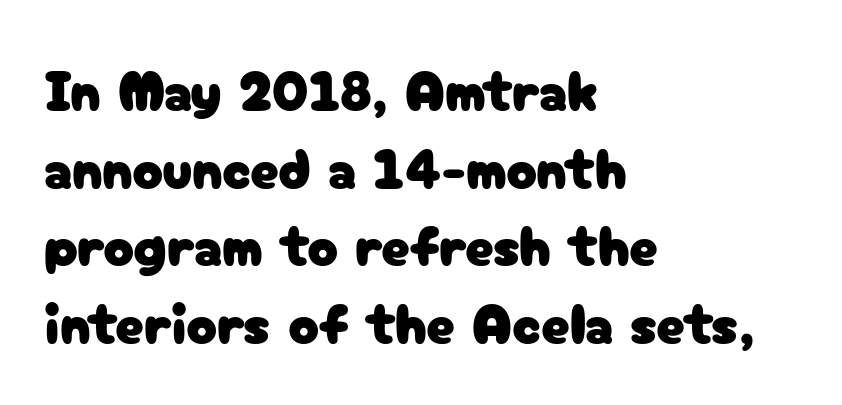
Varying glyph widths throughout — classic text-font behaviour. Alignment: flush left. The lines sit at an ordinary, default distance from one another. Is this a sans? Yes — the strokes have no serifs. The letters stand upright; this is a roman face. Compared with typical body copy, the letter spacing here is the same.
